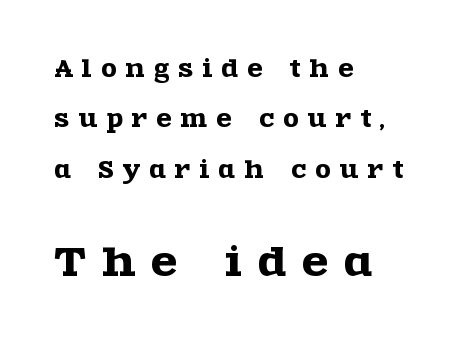
This rendering employs a face with finishing strokes, i.e., a serif. Italic? Not at all — the glyphs are vertical. These lines stack with their left ends in a neat column. Of the two passages, the one underneath uses the larger point size.
